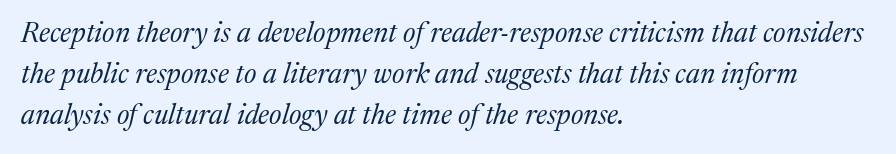
The rendering anchors every line to the left-hand side. Honestly, the letter spacing is just normal — you wouldn't notice it. Weight: in the light-to-regular range. Interline gaps are of average width in this sample.
